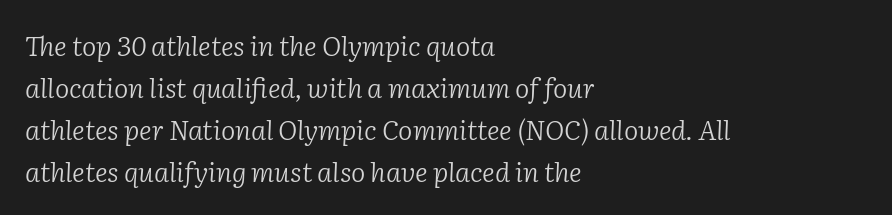
The image shows 27 px text type, italic (leaning right); set left-aligned, normal line spacing (1.55x), normal letter spacing, not underlined.
